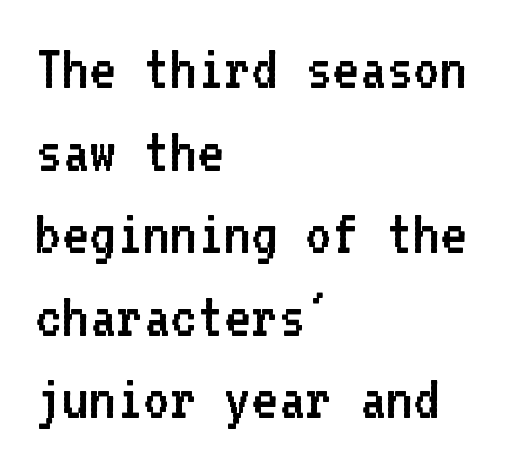
Q: Is the text bold? A: No.
Q: Is the text italic (slanted)? A: No, it is upright.
Q: Is the typeface a serif or a sans-serif typeface? A: Sans-serif.
Q: Is the text underlined? A: No.
Q: How is the paragraph aligned? A: Left-aligned.
Q: Is the spacing between letters normal or unusually wide? A: Normal.
Q: Is the spacing between lines tight, normal or loose? A: Normal.
Q: Width (condensed, normal, or wide)? A: Normal.
Q: Stroke contrast? A: Low.
Q: x-height? A: Medium.
Q: Monospaced? A: Yes.
